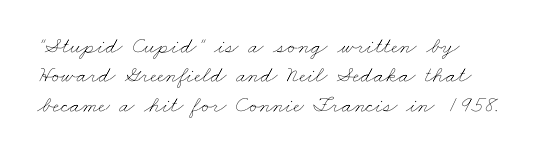
In terms of leading, this rendering sits right in the middle. The baseline area is clear. Tracking here is standard; glyphs follow each other at the usual distance. Weight class: somewhere from thin through regular. The paragraph shown leans on its left margin.
